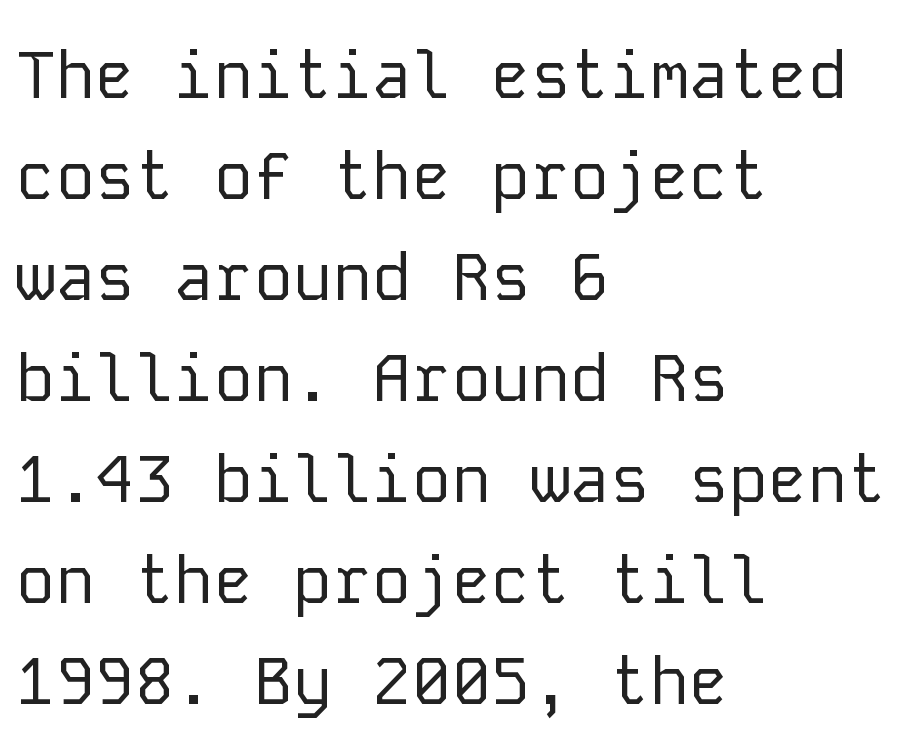
Q: Is the text bold? A: No.
Q: Is the text italic (slanted)? A: No, it is upright.
Q: Is the typeface a serif or a sans-serif typeface? A: Sans-serif.
Q: Is the text underlined? A: No.
Q: How is the paragraph aligned? A: Left-aligned.
Q: Is the spacing between letters normal or unusually wide? A: Normal.
Q: Is the spacing between lines tight, normal or loose? A: Normal.
Q: Width (condensed, normal, or wide)? A: Normal.
Q: Stroke contrast? A: Low.
Q: x-height? A: Medium.
Q: Monospaced? A: Yes.
